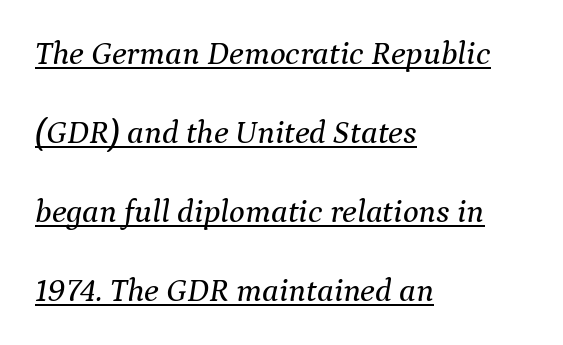
{"serif": "yes", "italic": "yes", "lean": "right", "slant_degrees": 9, "width": "normal", "stroke_contrast": "medium", "x_height": "medium", "monospaced": "no", "underline": "yes", "align": "left", "line_spacing": "loose", "line_spacing_ratio": 2.39, "letter_spacing": "normal", "letter_spacing_em": 0.0, "glyph_px": 33}
